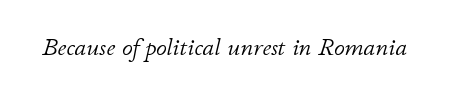
The image shows 24 px text type, italic (leaning right); set normal letter spacing, not underlined.
